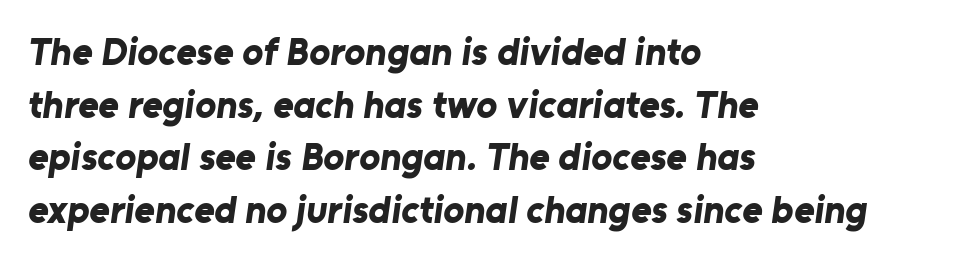
{"serif": "no", "bold": "yes", "weight": "bold", "width": "normal", "stroke_contrast": "low", "x_height": "medium", "monospaced": "no", "underline": "no", "align": "left", "line_spacing": "normal", "line_spacing_ratio": 1.35, "letter_spacing": "normal", "letter_spacing_em": 0.0, "glyph_px": 39}
